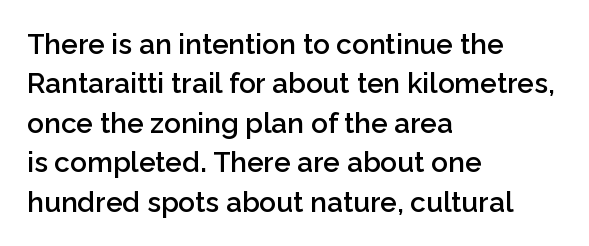
The image shows 28 px semibold sans-serif type, upright; set left-aligned, normal line spacing (1.41x), normal letter spacing, not underlined; low stroke contrast and a medium x-height.
